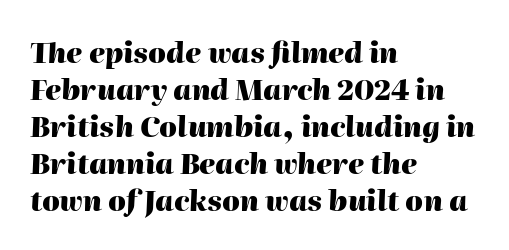
The image shows 28 px heavy type, italic (leaning right); set left-aligned, normal line spacing (1.32x), normal letter spacing, not underlined; high stroke contrast and a medium x-height.
